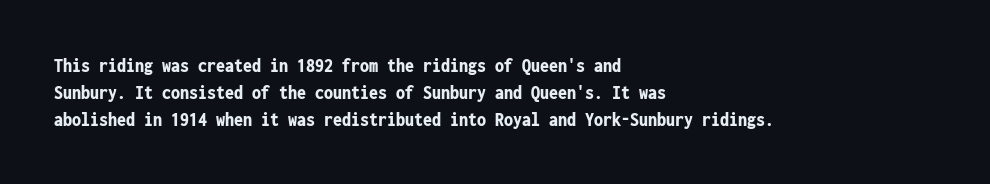
Q: Is the text bold? A: Yes.
Q: Is the text italic (slanted)? A: No, it is upright.
Q: Is the text underlined? A: No.
Q: How is the paragraph aligned? A: Left-aligned.
Q: Is the spacing between letters normal or unusually wide? A: Normal.
Q: Is the spacing between lines tight, normal or loose? A: Normal.
